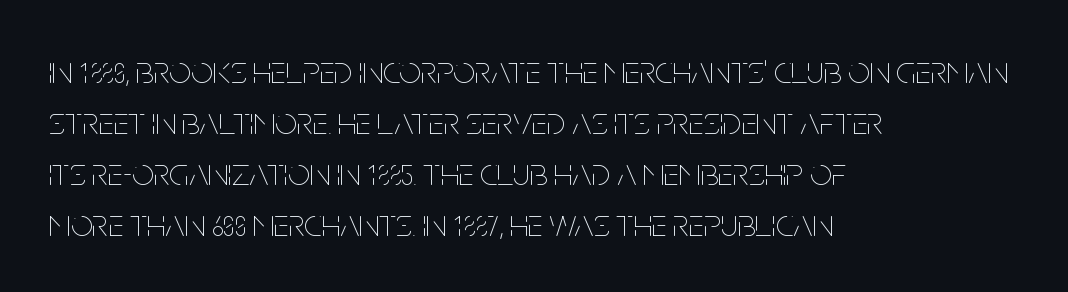
Spacing between characters is what you'd get straight out of the box. Does the leading feel generous? No, just average. Is this a fixed-width face? No — the glyphs have proportional, varying widths. Every character sits straight up, as roman type does. No chunkiness to these letters — they're not bold.
